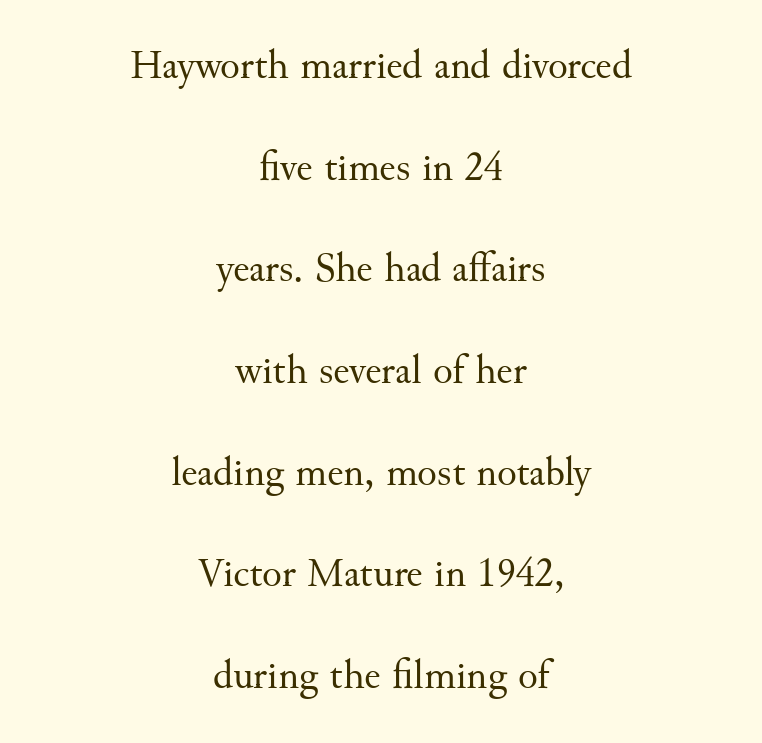
Q: Is the text bold? A: No.
Q: Is the text italic (slanted)? A: No, it is upright.
Q: Is the typeface a serif or a sans-serif typeface? A: Serif.
Q: Is the text underlined? A: No.
Q: How is the paragraph aligned? A: Centered.
Q: Is the spacing between letters normal or unusually wide? A: Normal.
Q: Is the spacing between lines tight, normal or loose? A: Loose.
Q: Width (condensed, normal, or wide)? A: Normal.
Q: Stroke contrast? A: Medium.
Q: x-height? A: Small.
Q: Monospaced? A: No.
